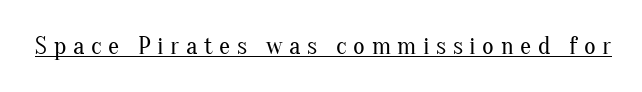
The image shows 25 px text type, upright; set unusually wide letter spacing (+0.26 em), underlined.
